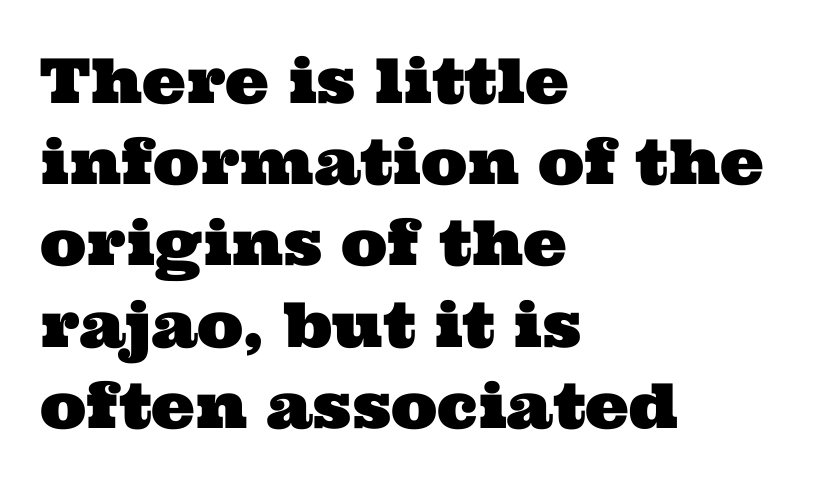
Q: Is the typeface a serif or a sans-serif typeface? A: Serif.
Q: Is the text underlined? A: No.
Q: How is the paragraph aligned? A: Left-aligned.
Q: Is the spacing between letters normal or unusually wide? A: Normal.
Q: Is the spacing between lines tight, normal or loose? A: Normal.
Q: Width (condensed, normal, or wide)? A: Wide.
Q: Stroke contrast? A: Medium.
Q: x-height? A: Medium.
Q: Monospaced? A: No.
